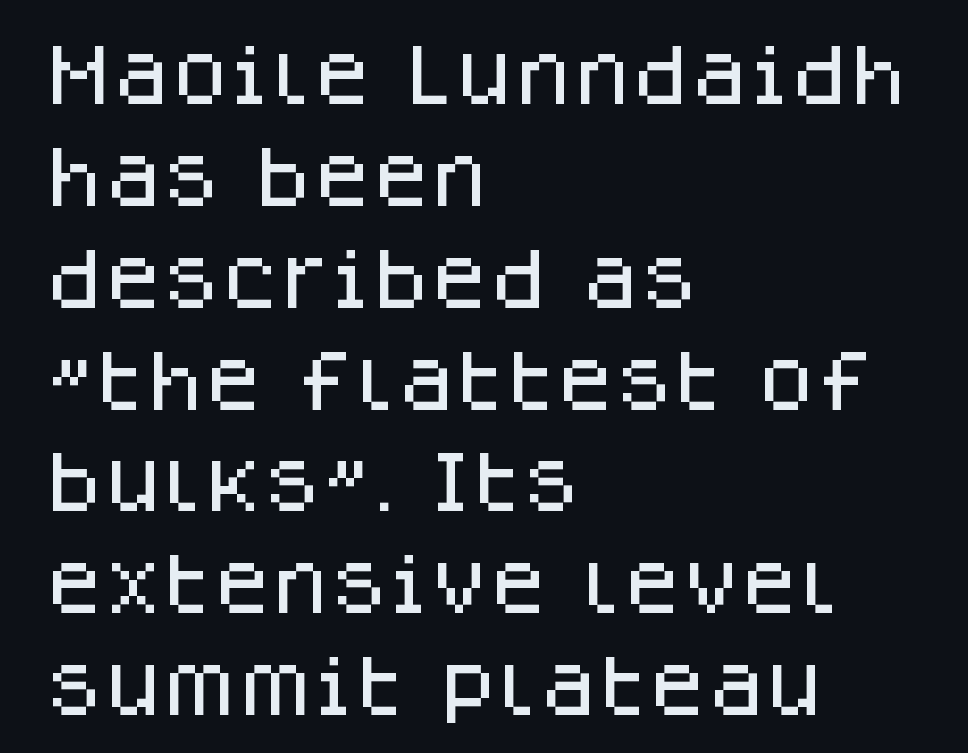
How are the letters spaced? Ordinarily, with no added tracking. The font's upright variant was chosen for this text. The face used here is proportionally spaced, like ordinary book or web type. Look at the bottom of the vertical strokes: they stop flat, with no serifs. Horizontal alignment here is leftward, the default for most running prose.
